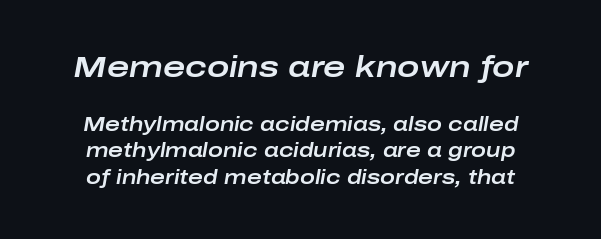
Q: Is the text italic (slanted)? A: Yes, it leans right by about 10 degrees.
Q: Is the text underlined? A: No.
Q: Is the spacing between letters normal or unusually wide? A: Normal.
Q: Is the spacing between lines tight, normal or loose? A: Normal.
Q: Which block of text is set in a larger size, the first (top) or the second (bottom)? A: The first (top) one.
Q: Width (condensed, normal, or wide)? A: Wide.
Q: Stroke contrast? A: Low.
Q: x-height? A: Medium.
Q: Monospaced? A: No.
